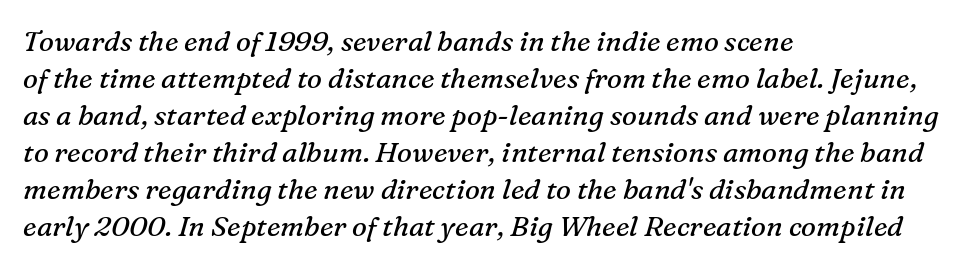
The image shows 28 px regular-weight serif type, italic (leaning right); set left-aligned, normal line spacing (1.32x), normal letter spacing, not underlined; medium stroke contrast and a medium x-height.
